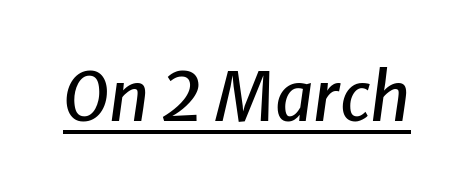
This is oblique type, the kind used for emphasis or titles. The letters advance in unequal steps, a hallmark of proportional type. A rule runs beneath these lines of type. Students, note that the glyphs here touch the page at normal intervals.
